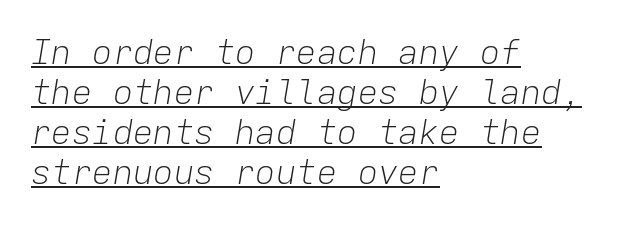
The image shows 34 px light type, italic (leaning right), monospaced; set left-aligned, line spacing 1.18x, normal letter spacing, underlined; low stroke contrast and a medium x-height.
